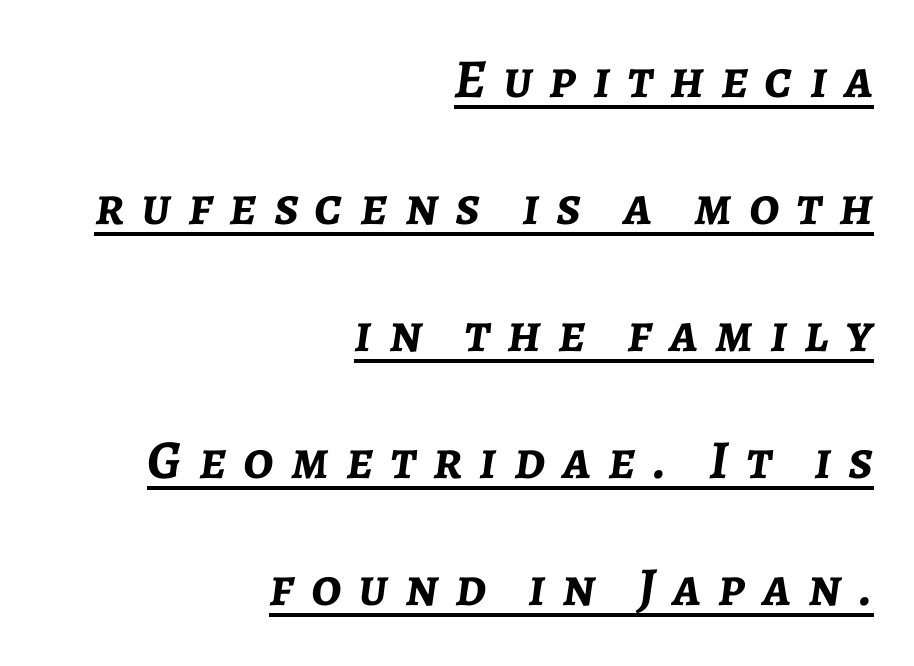
Q: Is the text bold? A: Yes.
Q: Is the text italic (slanted)? A: Yes, it leans right by about 7 degrees.
Q: Is the text underlined? A: Yes.
Q: How is the paragraph aligned? A: Right-aligned.
Q: Is the spacing between letters normal or unusually wide? A: Unusually wide.
Q: Is the spacing between lines tight, normal or loose? A: Loose.
Q: Width (condensed, normal, or wide)? A: Normal.
Q: Stroke contrast? A: Low.
Q: x-height? A: Medium.
Q: Monospaced? A: No.
